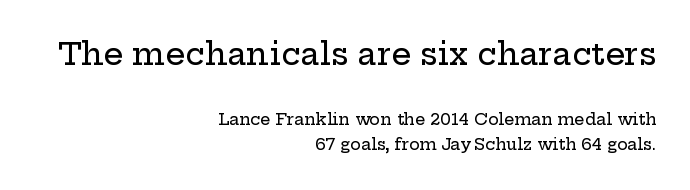
Q: Is the text italic (slanted)? A: No, it is upright.
Q: Is the typeface a serif or a sans-serif typeface? A: Serif.
Q: Is the text underlined? A: No.
Q: How is the paragraph aligned? A: Right-aligned.
Q: Is the spacing between letters normal or unusually wide? A: Normal.
Q: Is the spacing between lines tight, normal or loose? A: Normal.
Q: Which block of text is set in a larger size, the first (top) or the second (bottom)? A: The first (top) one.
Q: Width (condensed, normal, or wide)? A: Wide.
Q: Stroke contrast? A: Low.
Q: x-height? A: Medium.
Q: Monospaced? A: No.
